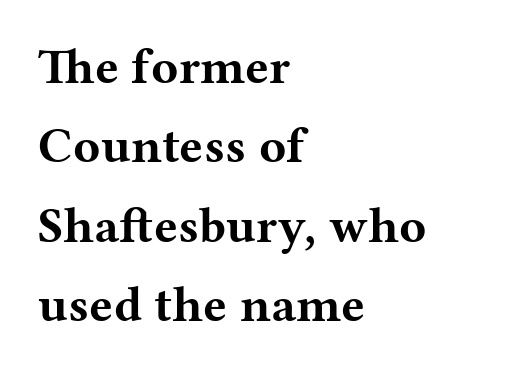
{"serif": "yes", "italic": "no", "bold": "yes", "weight": "bold", "width": "wide", "stroke_contrast": "medium", "x_height": "medium", "monospaced": "no", "underline": "no", "align": "left", "line_spacing": "normal", "line_spacing_ratio": 1.59, "letter_spacing": "normal", "letter_spacing_em": 0.0, "glyph_px": 50}
